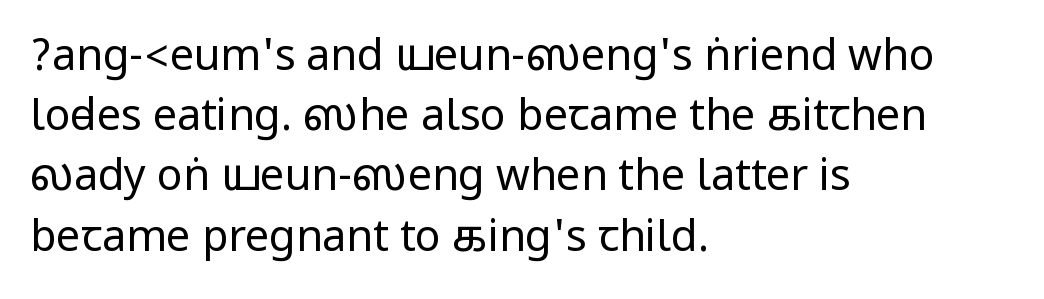
Q: Is the text bold? A: No.
Q: Is the text italic (slanted)? A: No, it is upright.
Q: Is the typeface a serif or a sans-serif typeface? A: Sans-serif.
Q: Is the text underlined? A: No.
Q: How is the paragraph aligned? A: Left-aligned.
Q: Is the spacing between letters normal or unusually wide? A: Normal.
Q: Is the spacing between lines tight, normal or loose? A: Normal.
Q: Width (condensed, normal, or wide)? A: Condensed.
Q: Stroke contrast? A: Low.
